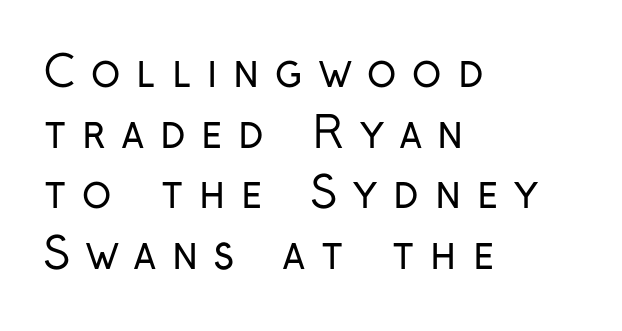
Vertically, the passage feels balanced, rows spaced as you'd expect. The designer went with a sans here, leaving each stem footless. Posture: straight, roman, zero tilt. Observe the wide spacing: letters keep a clear distance from each other.
